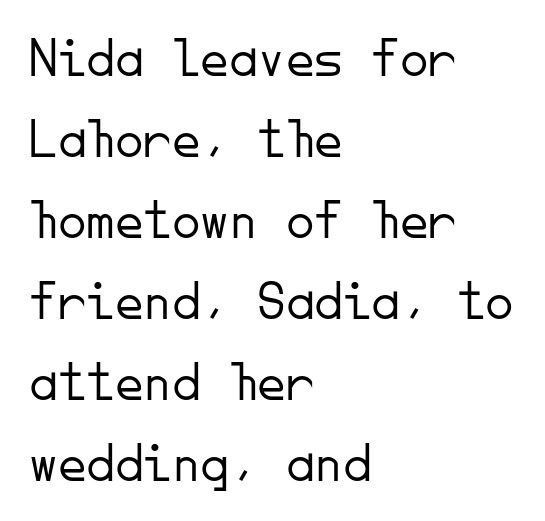
{"serif": "no", "italic": "no", "bold": "no", "weight": "light", "width": "normal", "stroke_contrast": "low", "x_height": "small", "monospaced": "yes", "underline": "no", "align": "left", "line_spacing": "normal", "line_spacing_ratio": 1.42, "letter_spacing": "normal", "letter_spacing_em": 0.0, "glyph_px": 57}
